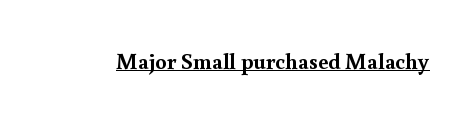
Q: Is the text bold? A: Yes.
Q: Is the text italic (slanted)? A: No, it is upright.
Q: Is the text underlined? A: Yes.
Q: Is the spacing between letters normal or unusually wide? A: Normal.
